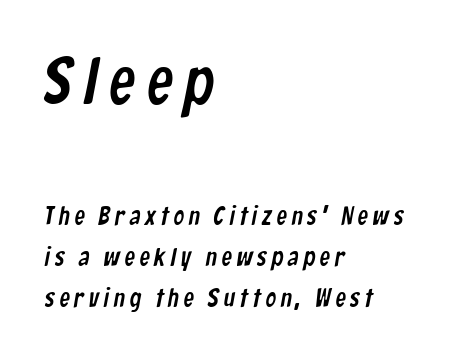
To sum up the face: it is a sans, with no serifs. Check under the words: just untouched page. The compositor pushed each line to the left boundary. This sample has the flowing, uneven cadence of proportional lettering. Character size in the leading block exceeds that of the trailing block.
